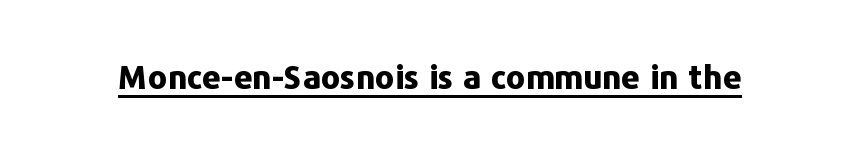
Q: Is the text bold? A: Yes.
Q: Is the text italic (slanted)? A: No, it is upright.
Q: Is the typeface a serif or a sans-serif typeface? A: Sans-serif.
Q: Is the text underlined? A: Yes.
Q: Is the spacing between letters normal or unusually wide? A: Normal.
Q: Width (condensed, normal, or wide)? A: Normal.
Q: Stroke contrast? A: Low.
Q: x-height? A: Medium.
Q: Monospaced? A: No.
